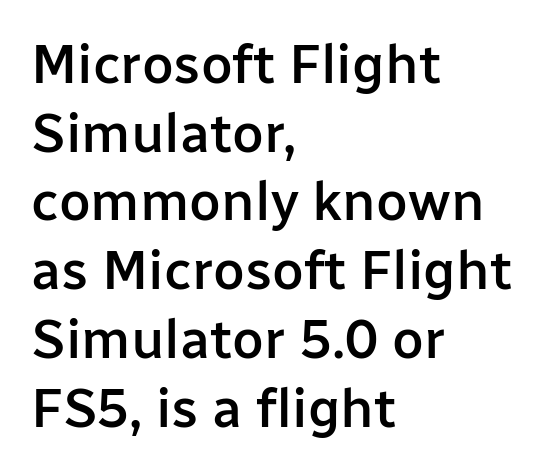
Only glyphs here, with clear space below each row. A typesetter would call this proportional, since set widths differ per character. Does the weight exceed regular? Yes, but only to semibold. Regular leading. Each word holds together tightly as a unit, with standard inter-letter gaps. Font category for this specimen: sans-serif.
